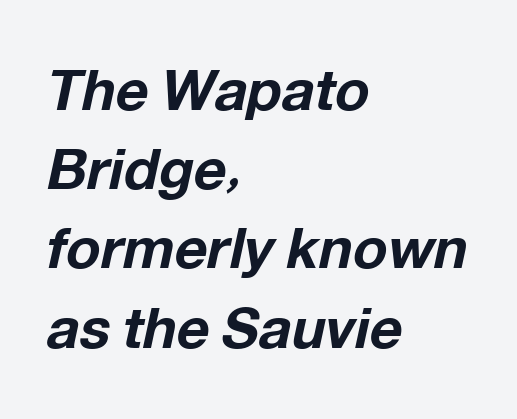
{"italic": "yes", "lean": "right", "slant_degrees": 12, "bold": "yes", "weight": "bold", "width": "normal", "stroke_contrast": "low", "x_height": "medium", "monospaced": "no", "underline": "no", "align": "left", "line_spacing": "normal", "line_spacing_ratio": 1.39, "letter_spacing": "normal", "letter_spacing_em": 0.0, "glyph_px": 57}
